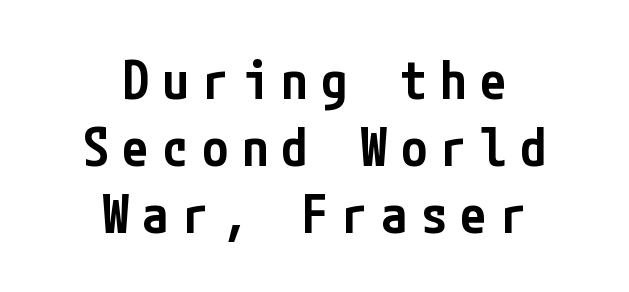
The image shows 53 px semibold, condensed sans-serif type, upright; set centered, normal line spacing (1.26x), unusually wide letter spacing (+0.25 em), not underlined; low stroke contrast and a medium x-height.
